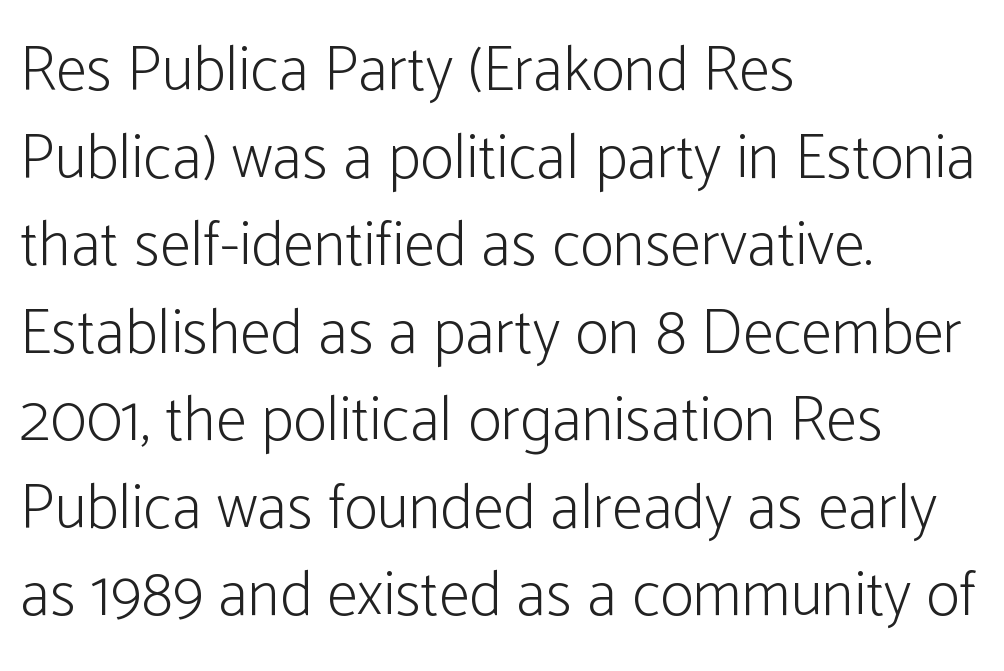
{"serif": "no", "italic": "no", "bold": "no", "weight": "light", "width": "condensed", "stroke_contrast": "low", "x_height": "medium", "monospaced": "no", "underline": "no", "align": "left", "line_spacing": "normal", "line_spacing_ratio": 1.39, "letter_spacing": "normal", "letter_spacing_em": 0.0, "glyph_px": 63}
